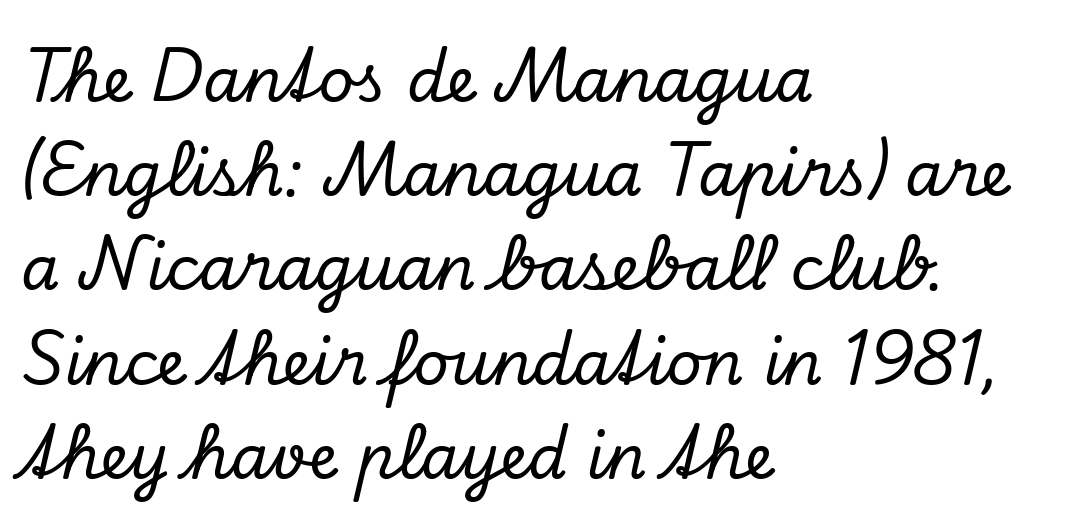
Compared with typical body copy, the letter spacing here is the same. You could not count columns in this text — the font is proportionally spaced. To sum up the face: it has serifs. Which margin do the lines hug? The left one — the right edge is uneven.
